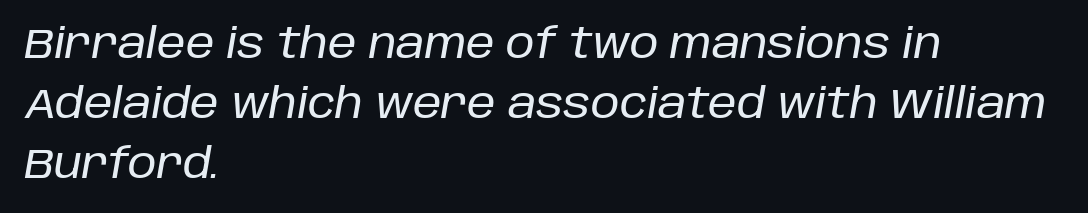
{"italic": "yes", "lean": "right", "slant_degrees": 10, "width": "normal", "stroke_contrast": "low", "x_height": "large", "monospaced": "no", "underline": "no", "align": "left", "line_spacing": "normal", "line_spacing_ratio": 1.46, "letter_spacing": "normal", "letter_spacing_em": 0.0, "glyph_px": 41}
